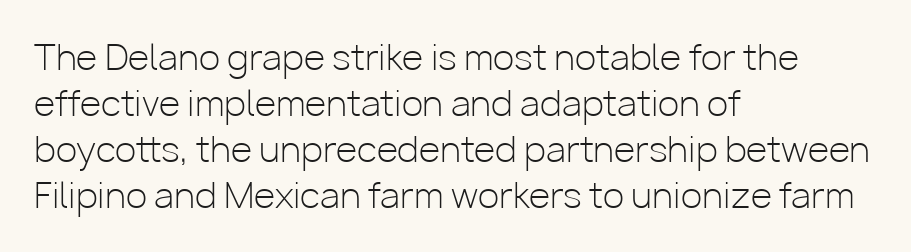
Q: Is the text bold? A: No.
Q: Is the text italic (slanted)? A: No, it is upright.
Q: Is the typeface a serif or a sans-serif typeface? A: Sans-serif.
Q: Is the text underlined? A: No.
Q: How is the paragraph aligned? A: Left-aligned.
Q: Is the spacing between letters normal or unusually wide? A: Normal.
Q: Is the spacing between lines tight, normal or loose? A: Normal.
Q: Width (condensed, normal, or wide)? A: Normal.
Q: Stroke contrast? A: Low.
Q: x-height? A: Medium.
Q: Monospaced? A: No.
